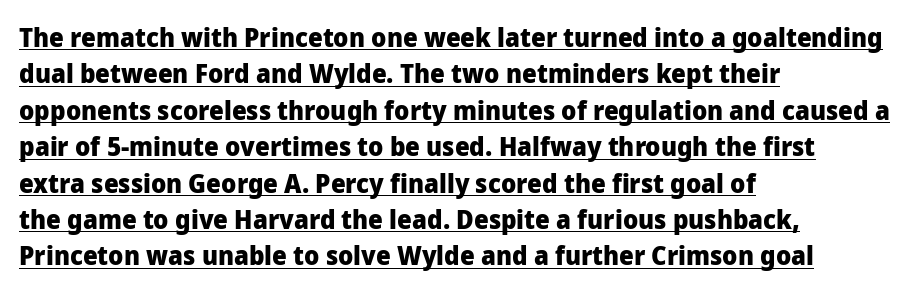
Layout note: lines flush left. Thick stems and heavy bowls — unmistakably bold. Between one letter and the next there's only the usual sliver of space. Each line of the rendering has a horizontal stroke beneath the glyphs. Students, observe: this is what conventionally led text looks like. This is roman type, the default non-slanted kind.
